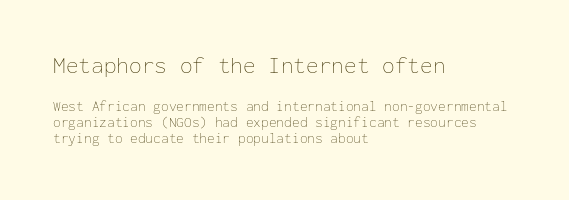
The image shows 23 px text type, upright; set left-aligned, tight line spacing (1.15x), normal letter spacing, not underlined; the first (top) block is 1.64x larger.
